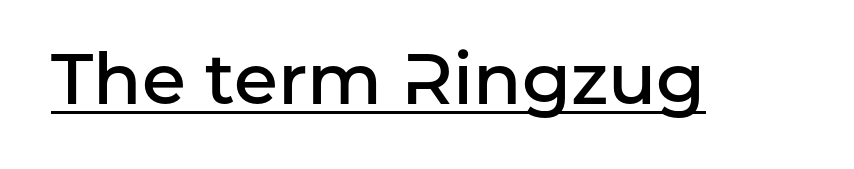
As a designer I'd log this as weight 600, semibold. Is this a sans? Yes — the strokes have no serifs. The words here are underlined. These lines keep a tight, regular rhythm from letter to letter. Designer's note — italics off, roman on.
